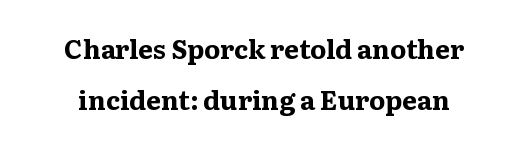
It's the straight-up-and-down kind of type. The horizontal fit of the characters is conventional and even. Teacher's note: observe the equal gaps on both sides — that is centered alignment. You'd pick this weight for a headline — it's a proper bold. Loosely led — the rows are spread out.
